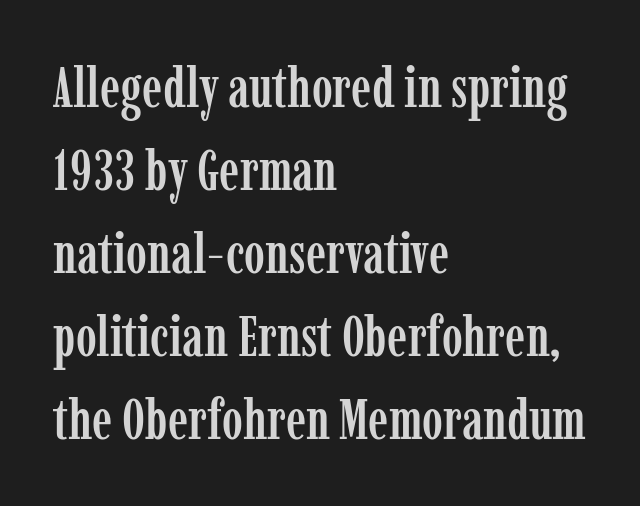
The image shows 56 px condensed serif type, upright; set left-aligned, normal line spacing (1.48x), normal letter spacing, not underlined; low stroke contrast and a medium x-height.
